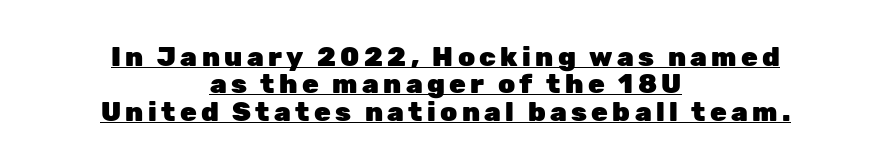
The image shows 27 px bold type, upright; set centered, tight line spacing (1.01x), underlined.
